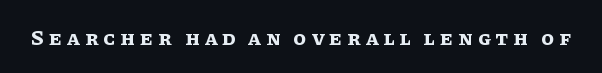
The tracking jumps out immediately: characters are airy and widely separated. Notice how thick the strokes are: this is what a full bold looks like. The foot of each line stays bare and open. Style check: upright.
